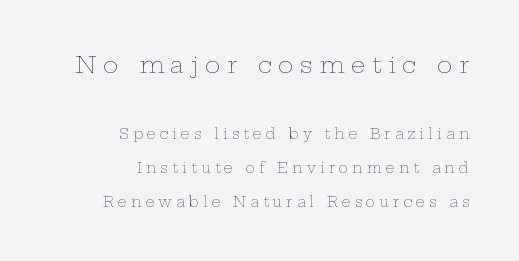
{"italic": "no", "bold": "no", "underline": "no", "align": "right", "line_spacing": "loose", "line_spacing_ratio": 2.44, "letter_spacing": "wide", "letter_spacing_em": 0.29, "larger_block": "first", "size_ratio": 1.64, "glyph_px": 23}
